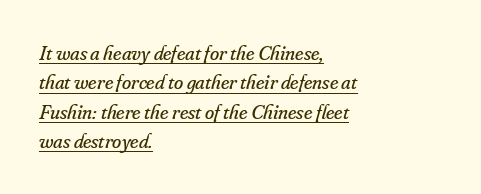
Q: Is the text bold? A: No.
Q: Is the text italic (slanted)? A: Yes, it leans right by about 16 degrees.
Q: Is the text underlined? A: Yes.
Q: How is the paragraph aligned? A: Left-aligned.
Q: Is the spacing between letters normal or unusually wide? A: Normal.
Q: Is the spacing between lines tight, normal or loose? A: Normal.
